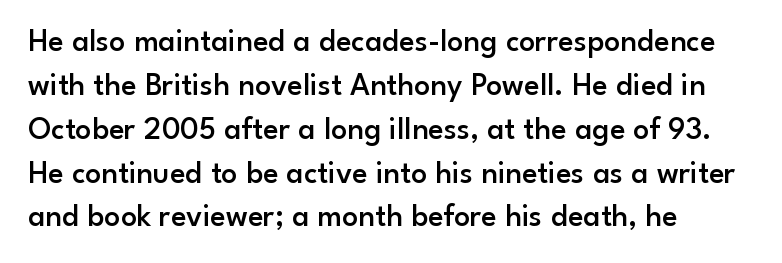
{"serif": "no", "italic": "no", "bold": "semi", "weight": "semibold", "width": "normal", "stroke_contrast": "low", "x_height": "small", "monospaced": "no", "underline": "no", "align": "left", "line_spacing": "normal", "line_spacing_ratio": 1.37, "letter_spacing": "normal", "letter_spacing_em": 0.0, "glyph_px": 32}
